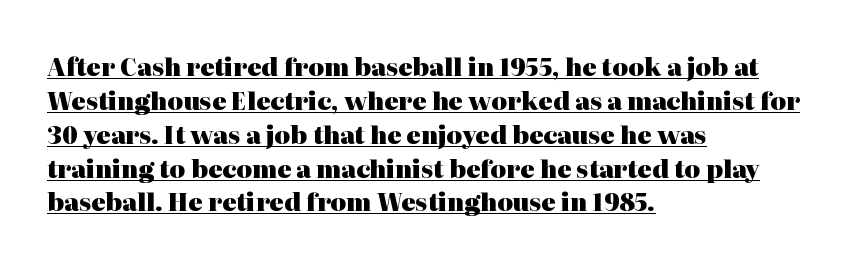
{"italic": "no", "bold": "yes", "underline": "yes", "align": "left", "line_spacing": "normal", "line_spacing_ratio": 1.41, "letter_spacing": "normal", "letter_spacing_em": 0.0, "glyph_px": 24}
